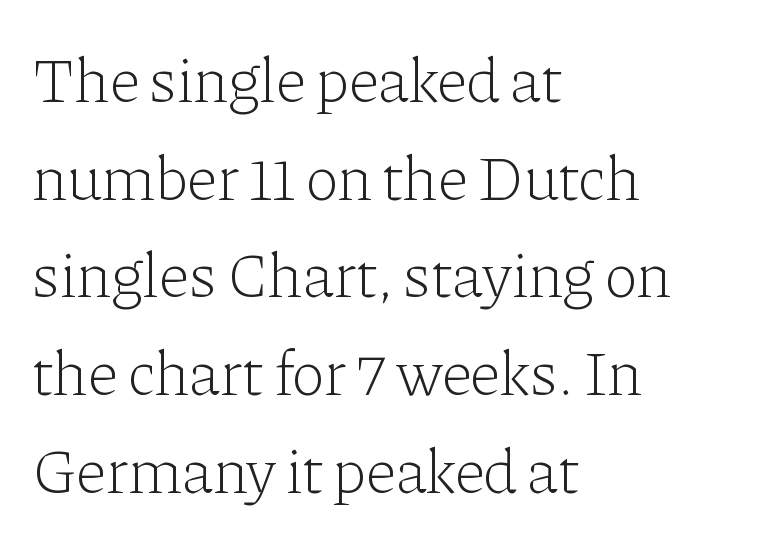
The image shows 63 px light serif type, upright; set left-aligned, normal line spacing (1.55x), normal letter spacing, not underlined; low stroke contrast and a medium x-height.
